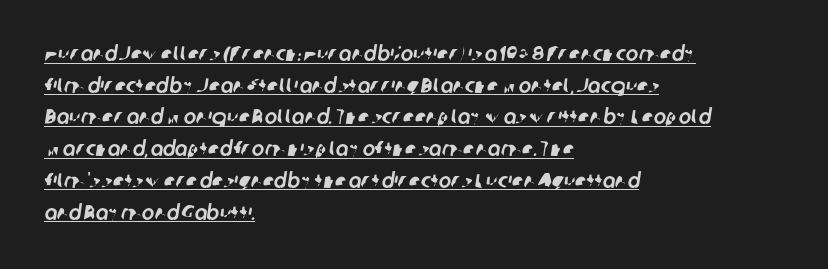
Q: Is the text underlined? A: Yes.
Q: How is the paragraph aligned? A: Left-aligned.
Q: Is the spacing between letters normal or unusually wide? A: Normal.
Q: Is the spacing between lines tight, normal or loose? A: Normal.
